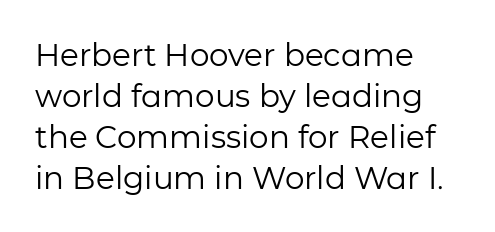
{"serif": "no", "italic": "no", "bold": "no", "weight": "regular", "width": "normal", "stroke_contrast": "low", "x_height": "medium", "monospaced": "no", "underline": "no", "align": "left", "line_spacing": "normal", "line_spacing_ratio": 1.32, "letter_spacing": "normal", "letter_spacing_em": 0.0, "glyph_px": 31}
